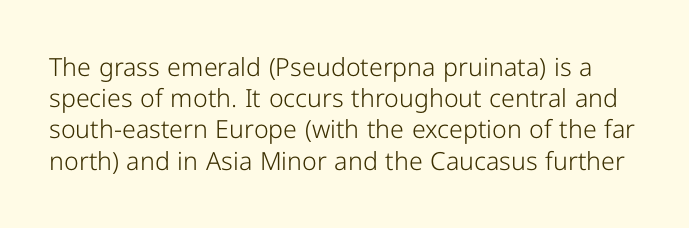
{"italic": "no", "bold": "no", "underline": "no", "line_spacing": "normal", "line_spacing_ratio": 1.25, "letter_spacing": "normal", "letter_spacing_em": 0.0, "glyph_px": 25}
